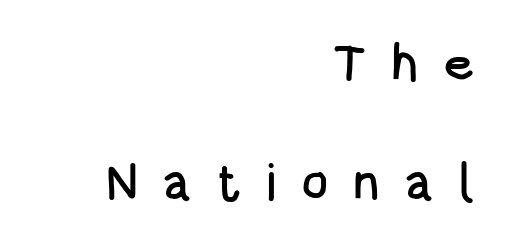
Horizontally, the lines are justified to the trailing edge only. Varying glyph widths throughout — classic text-font behaviour. Characters follow at a spacing far wider than the type designer built in. Characters remain perfectly vertical along every line.
